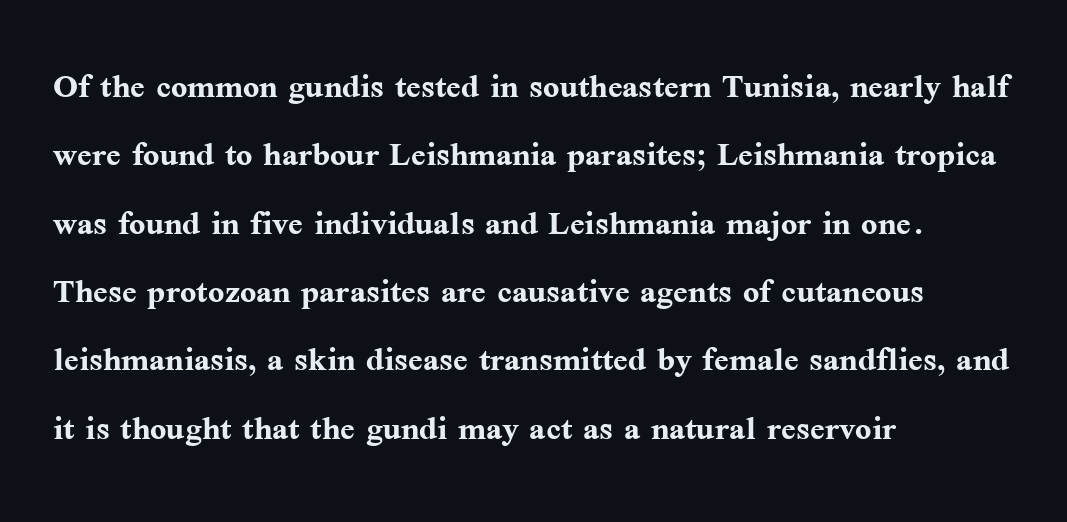
Style check: upright. The font is running at its bold setting. You could not count columns in this text — the font is proportionally spaced. Descender tails drop into unmarked territory. Alignment: flush left. Tracking value appears to be zero — textbook default spacing.
